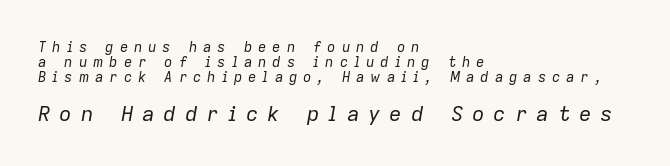
An italicized treatment has been applied to the whole sample. Which chunk is bigger? The second one — the bottom block dwarfs the top. Clear beneath every line of the passage. The passage shown is not bold in any degree. A student would call this left alignment; a typographer would say flush left, rag right.
